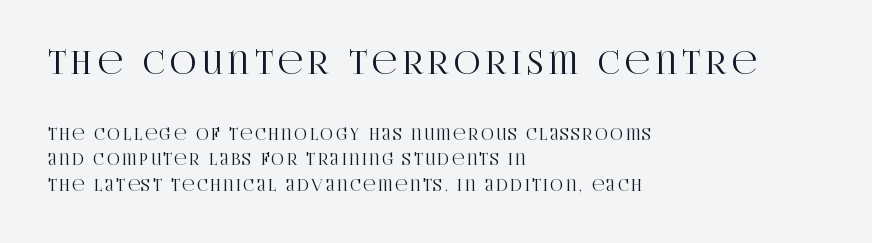
{"serif": "yes", "italic": "no", "width": "condensed", "stroke_contrast": "high", "x_height": "large", "monospaced": "no", "underline": "no", "align": "left", "line_spacing": "normal", "line_spacing_ratio": 1.59, "larger_block": "first", "size_ratio": 2.06, "glyph_px": 33}
